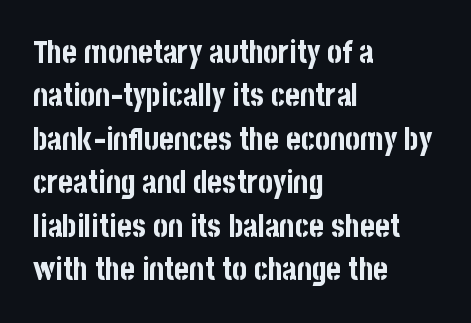
{"serif": "no", "italic": "no", "bold": "yes", "weight": "bold", "width": "condensed", "stroke_contrast": "low", "x_height": "large", "monospaced": "no", "underline": "no", "align": "left", "line_spacing": "normal", "line_spacing_ratio": 1.4, "letter_spacing": "normal", "letter_spacing_em": 0.0, "glyph_px": 31}
